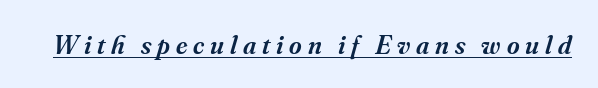
{"italic": "yes", "lean": "right", "slant_degrees": 16, "bold": "semi", "underline": "yes", "letter_spacing": "wide", "letter_spacing_em": 0.22, "glyph_px": 27}
